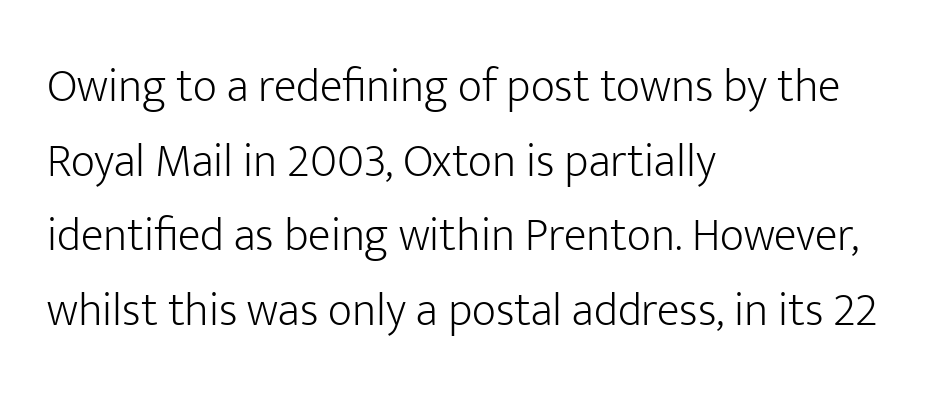
The image shows 47 px light sans-serif type, upright; set left-aligned, normal line spacing (1.59x), normal letter spacing, not underlined; low stroke contrast and a medium x-height.
